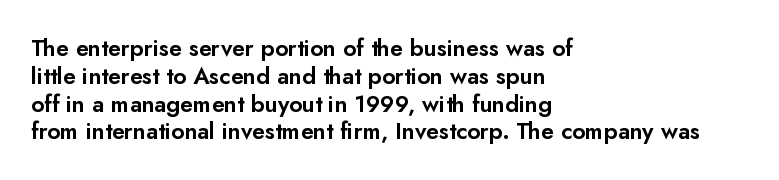
The image shows 23 px text type, upright; set left-aligned, line spacing 1.21x, normal letter spacing, not underlined.
